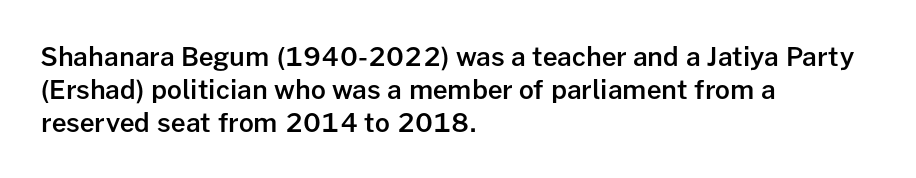
Typesetter's note: demi weight, one step under bold. Casual observation: everything's shoved over to the left. Words float on clear page, feet unadorned. The type sits square on the baseline with zero lean. Evenly set lines give the paragraph a standard silhouette. No extra tracking has been applied to these lines.
